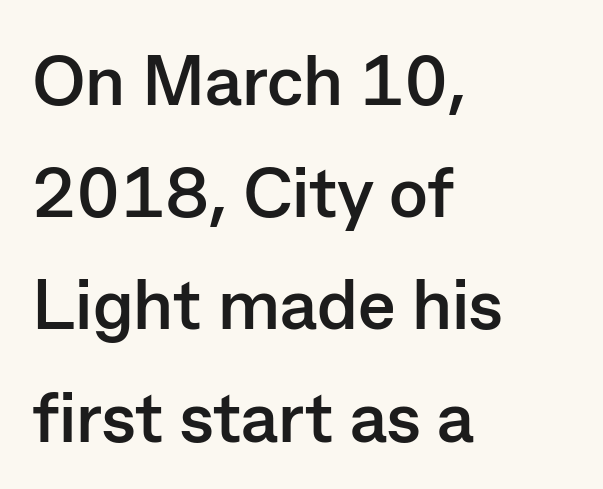
Look at the stroke-to-counter ratio: heavy, a bold. Between one letter and the next there's only the usual sliver of space. A bare baseline throughout the passage. The text was rendered using a sans face with plain stroke endings. Is this a fixed-width face? No — the glyphs have proportional, varying widths. Characters remain perfectly vertical along every line.
